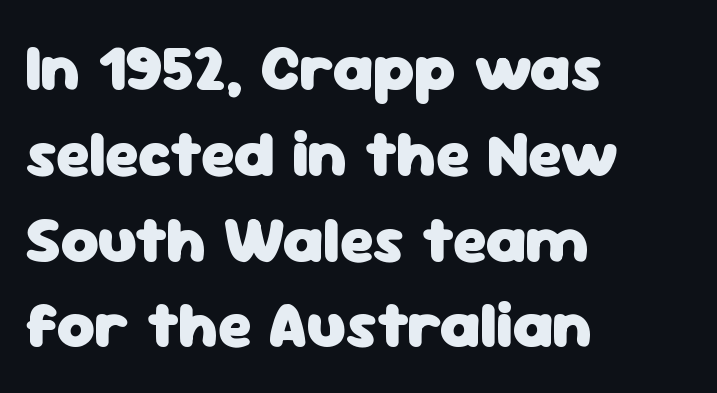
The image shows 65 px heavy sans-serif type, upright; set left-aligned, normal line spacing (1.32x), normal letter spacing, not underlined; low stroke contrast and a medium x-height.
